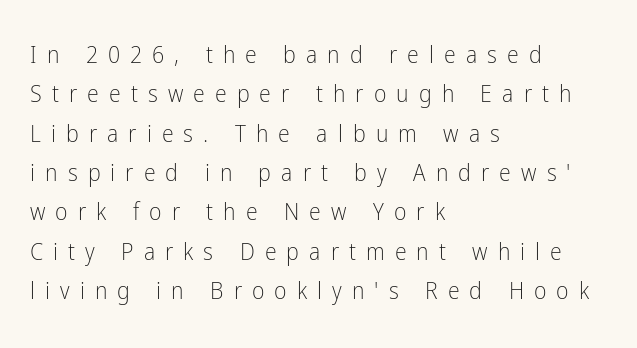
Summary of weight: not heavy and not bold. The zone under the glyphs is completely vacant. Notice how the stems are strictly vertical — no italics here. Evenly set lines give the paragraph a standard silhouette.
